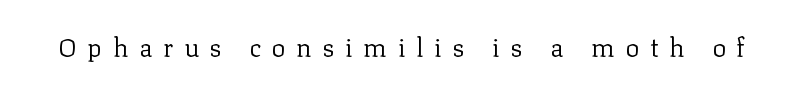
Q: Is the text bold? A: No.
Q: Is the text italic (slanted)? A: No, it is upright.
Q: Is the text underlined? A: No.
Q: Is the spacing between letters normal or unusually wide? A: Unusually wide.
